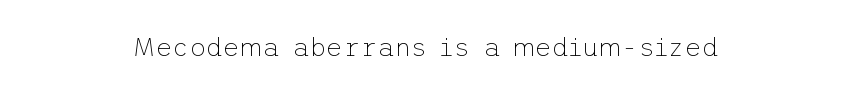
Q: Is the text bold? A: No.
Q: Is the text italic (slanted)? A: No, it is upright.
Q: Is the text underlined? A: No.
Q: How is the paragraph aligned? A: Centered.
Q: Is the spacing between letters normal or unusually wide? A: Normal.
